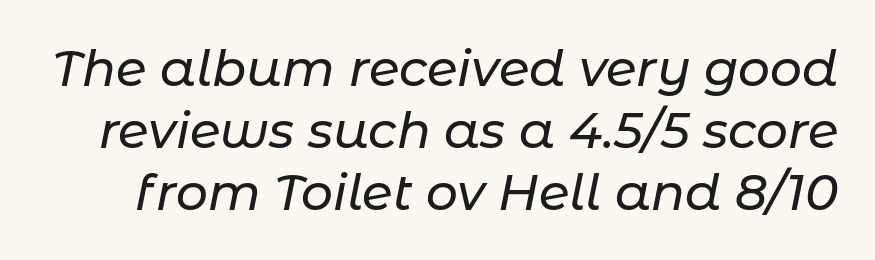
The image shows 50 px text type, italic (leaning right); set line spacing 1.24x, normal letter spacing, not underlined; low stroke contrast and a medium x-height.
